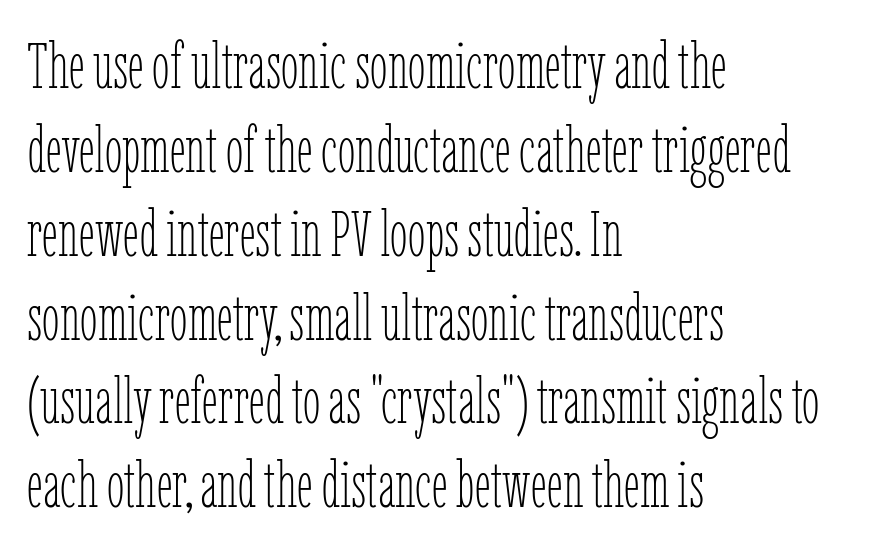
The space beneath each line is pristine and unruled. In CSS terms this would be text-align: left. The letters advance in unequal steps, a hallmark of proportional type. This reads as an unemphasized weight, regular at the heaviest. Ascenders rise straight up at ninety degrees.
